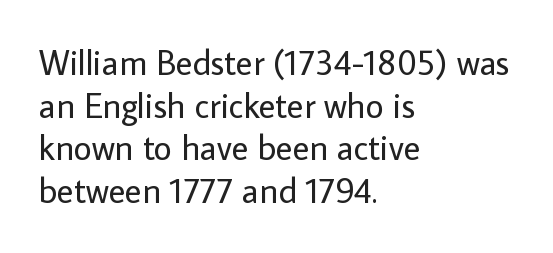
A classic flush-left, rag-right setting is used for this passage. Students, note that the glyphs here touch the page at normal intervals. The rendering uses natural spacing where letterforms have individual widths. Check under the words: just untouched page.
